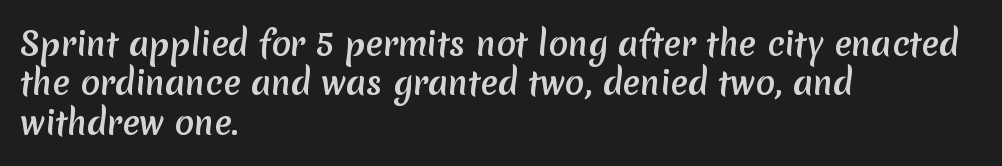
{"serif": "no", "bold": "yes", "weight": "semibold", "width": "normal", "stroke_contrast": "low", "x_height": "medium", "monospaced": "no", "underline": "no", "align": "left", "line_spacing_ratio": 1.23, "letter_spacing": "normal", "letter_spacing_em": 0.0, "glyph_px": 32}
